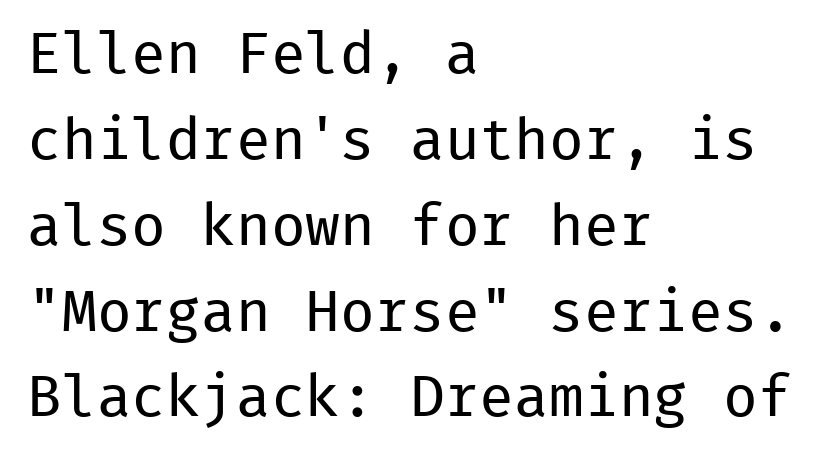
This sample is left-justified, so line endings fall wherever the words run out. Each new line begins a customary step beneath the previous one. No extra tracking has been applied to these lines. The area under the type is left untouched. The letterforms sit at book weight or below. You could count columns in this text — the font is strictly monospaced.
